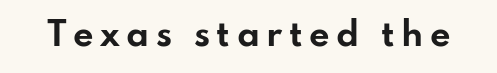
The image shows 32 px bold, wide sans-serif type, upright; set unusually wide letter spacing (+0.2 em), not underlined; low stroke contrast and a small x-height.
